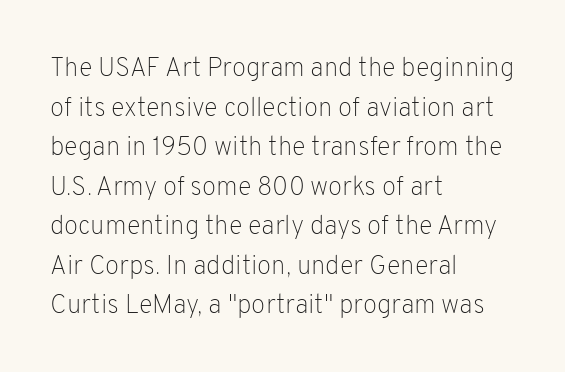
The image shows 26 px text type, upright; set left-aligned, normal line spacing (1.52x), normal letter spacing, not underlined.
